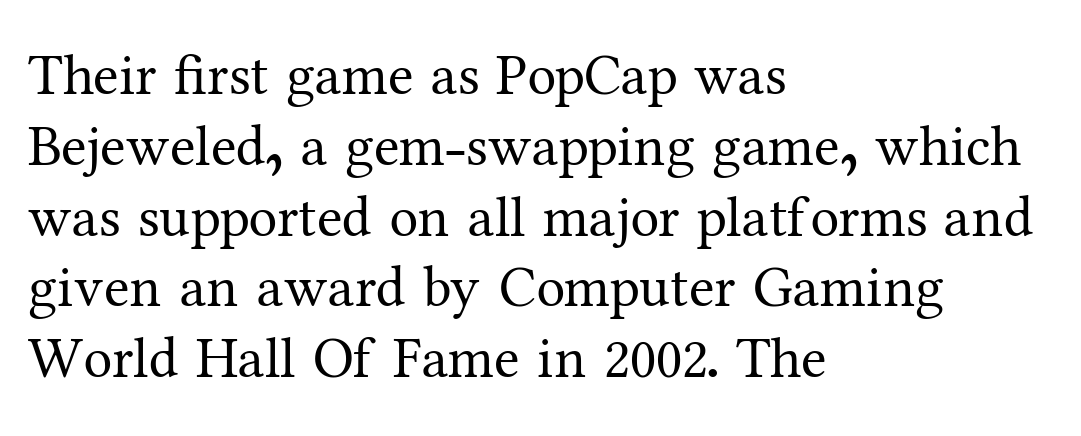
Posture: vertical. Inter-character spacing is left at the font's built-in metrics. Stems and bowls with no extra thickness — not bold. Quick note: underline off. Each letter keeps its own natural width here, so spacing adapts to shape. Does the copy run flush right? No — it runs flush left.
